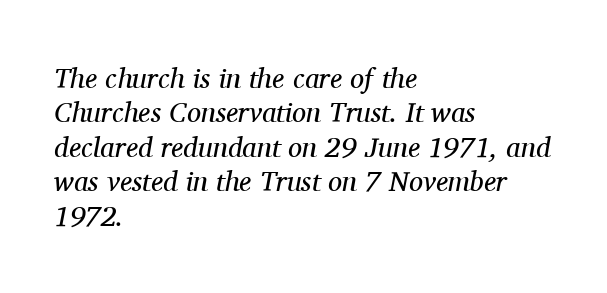
{"serif": "yes", "italic": "yes", "lean": "right", "slant_degrees": 11, "bold": "no", "weight": "regular", "width": "normal", "stroke_contrast": "medium", "x_height": "medium", "monospaced": "no", "underline": "no", "align": "left", "line_spacing_ratio": 1.23, "letter_spacing": "normal", "letter_spacing_em": 0.0, "glyph_px": 28}
